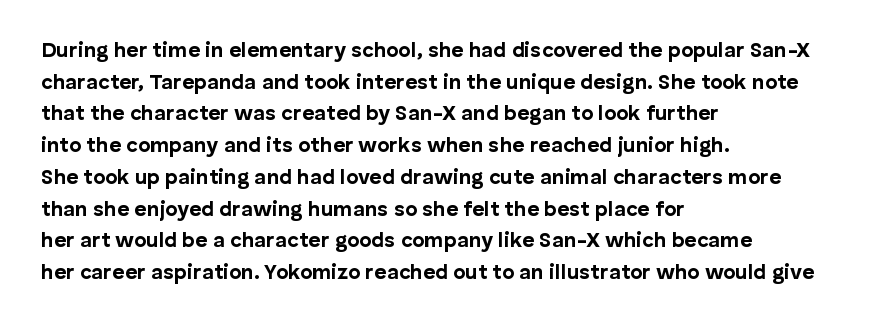
The image shows 21 px bold type, upright; set left-aligned, normal line spacing (1.51x), normal letter spacing, not underlined.
